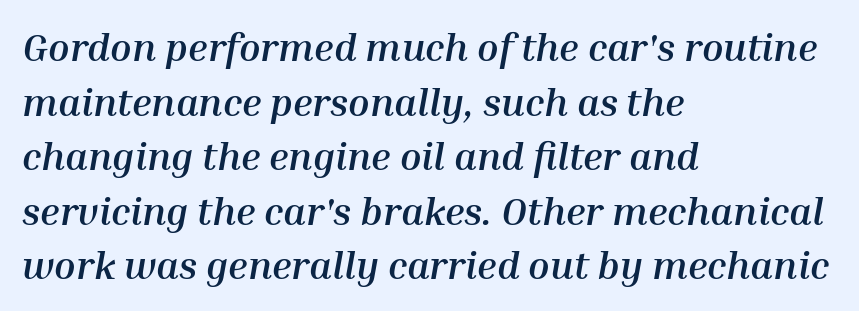
{"italic": "yes", "lean": "right", "slant_degrees": 10, "bold": "yes", "weight": "semibold", "width": "normal", "stroke_contrast": "medium", "x_height": "medium", "monospaced": "no", "underline": "no", "align": "left", "line_spacing": "normal", "line_spacing_ratio": 1.4, "letter_spacing": "normal", "letter_spacing_em": 0.0, "glyph_px": 39}
